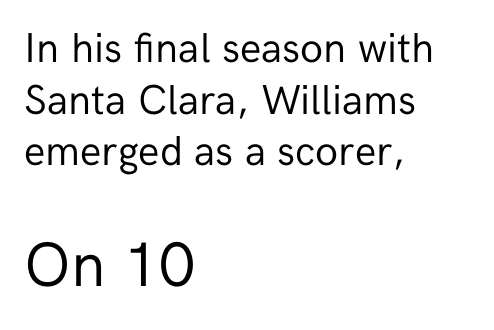
Does the type have serifs? No, each stem ends abruptly. This sample has the flowing, uneven cadence of proportional lettering. Is the type heavy? It reads as light-to-regular instead. Posture: upright roman. A student would call this left alignment; a typographer would say flush left, rag right. Honestly, there is no underline to notice here at all.
